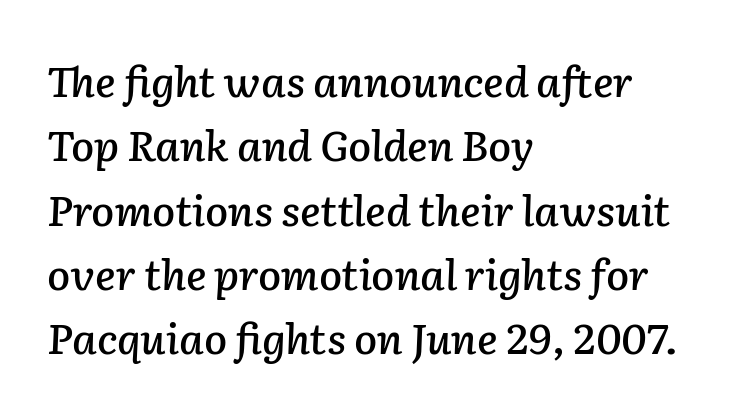
Q: Is the text italic (slanted)? A: Yes, it leans right by about 2 degrees.
Q: Is the text underlined? A: No.
Q: How is the paragraph aligned? A: Left-aligned.
Q: Is the spacing between letters normal or unusually wide? A: Normal.
Q: Is the spacing between lines tight, normal or loose? A: Normal.
Q: Width (condensed, normal, or wide)? A: Normal.
Q: Stroke contrast? A: Low.
Q: x-height? A: Medium.
Q: Monospaced? A: No.
